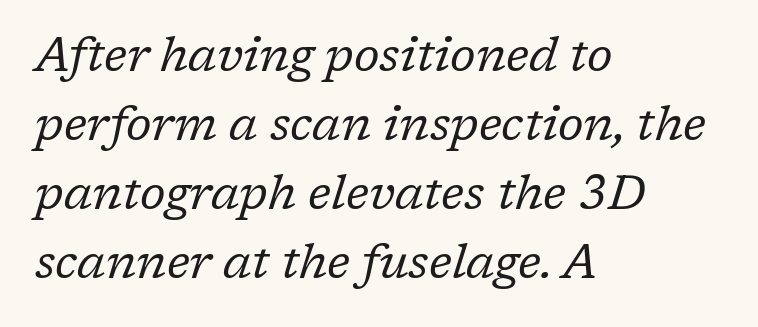
The image shows 48 px regular-weight serif type, italic (leaning right); set left-aligned, normal line spacing (1.44x), normal letter spacing, not underlined; low stroke contrast and a medium x-height.
